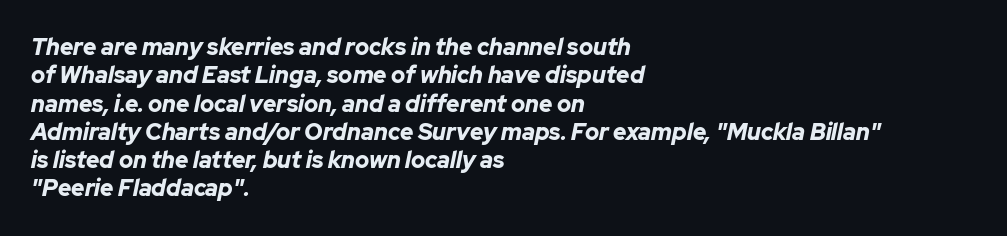
{"italic": "yes", "lean": "right", "slant_degrees": 12, "bold": "yes", "underline": "no", "align": "left", "line_spacing_ratio": 1.23, "letter_spacing": "normal", "letter_spacing_em": 0.0, "glyph_px": 23}
